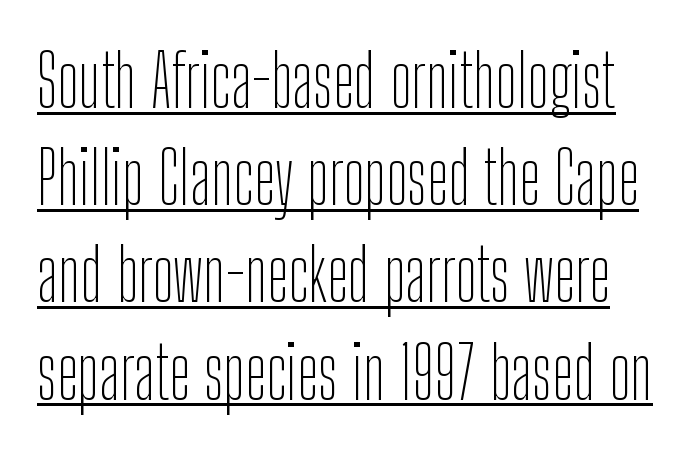
The image shows 72 px thin, condensed sans-serif type, upright; set normal line spacing (1.35x), normal letter spacing, underlined; low stroke contrast and a medium x-height.
